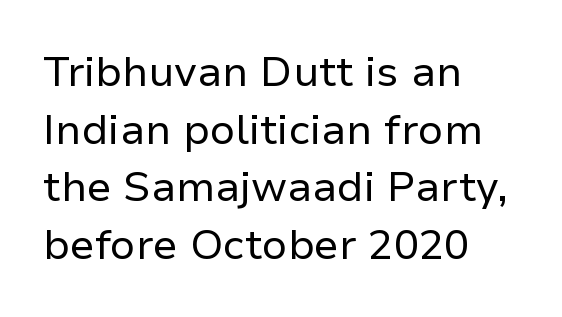
Does the lettering tilt? It doesn't — this is upright. Just letters on the line, the space beneath them empty. No heavy texture on the line: the type isn't bold. Summary of vertical rhythm: regular, with standard interline spacing. The characters display no serif detailing; their extremities are plain. These lines stack with their left ends in a neat column.
